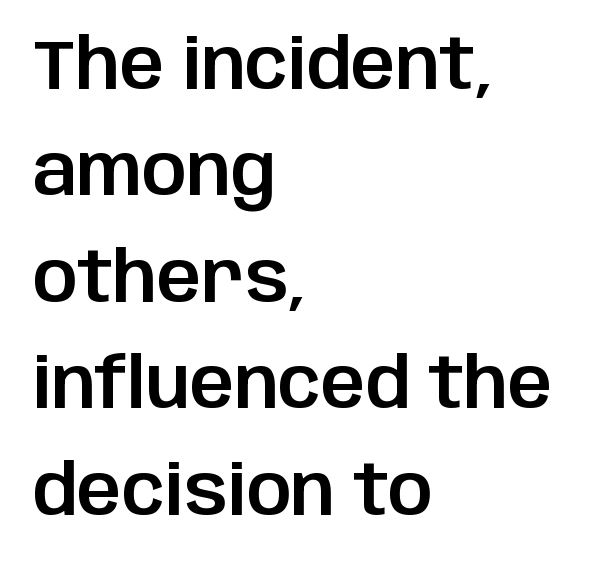
The type is set solid horizontally, with unmodified tracking. You can tell from the bare stems that sans-serif type was used. The space directly below the letters is spotless. Every stem runs plumb, perpendicular to the baseline. Each letter keeps its own natural width here, so spacing adapts to shape. Each line starts at the same left margin while the right side varies.
